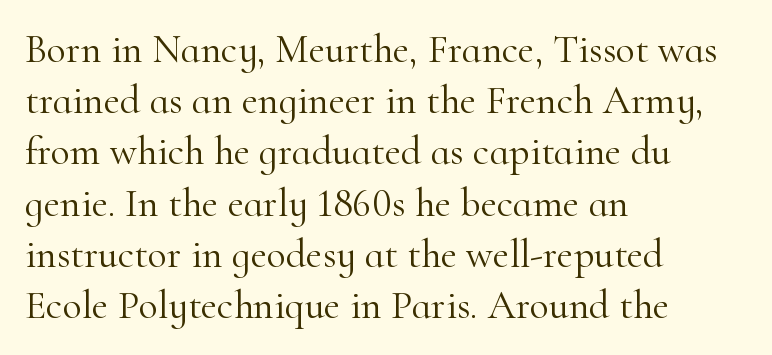
Q: Is the text bold? A: No.
Q: Is the text italic (slanted)? A: No, it is upright.
Q: Is the typeface a serif or a sans-serif typeface? A: Serif.
Q: Is the text underlined? A: No.
Q: How is the paragraph aligned? A: Left-aligned.
Q: Is the spacing between letters normal or unusually wide? A: Normal.
Q: Is the spacing between lines tight, normal or loose? A: Normal.
Q: Width (condensed, normal, or wide)? A: Normal.
Q: Stroke contrast? A: High.
Q: x-height? A: Small.
Q: Monospaced? A: No.
